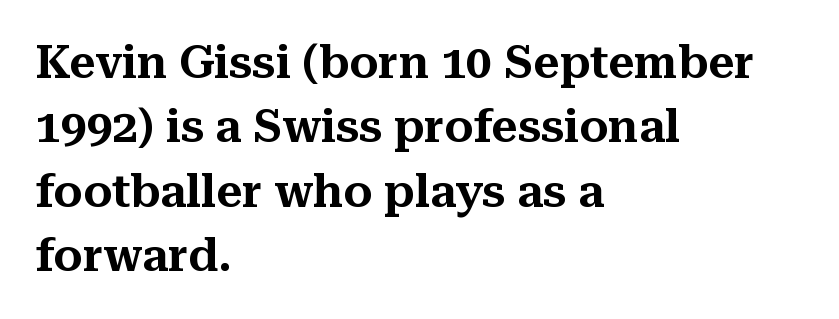
{"serif": "yes", "italic": "no", "width": "normal", "stroke_contrast": "medium", "x_height": "medium", "monospaced": "no", "underline": "no", "align": "left", "line_spacing": "normal", "line_spacing_ratio": 1.4, "letter_spacing": "normal", "letter_spacing_em": 0.0, "glyph_px": 46}
